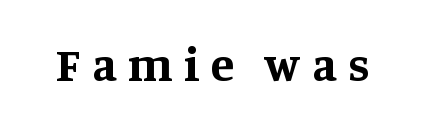
Q: Is the text bold? A: Yes.
Q: Is the text italic (slanted)? A: No, it is upright.
Q: Is the typeface a serif or a sans-serif typeface? A: Serif.
Q: Is the text underlined? A: No.
Q: Is the spacing between letters normal or unusually wide? A: Unusually wide.
Q: Width (condensed, normal, or wide)? A: Normal.
Q: Stroke contrast? A: Medium.
Q: x-height? A: Large.
Q: Monospaced? A: No.
